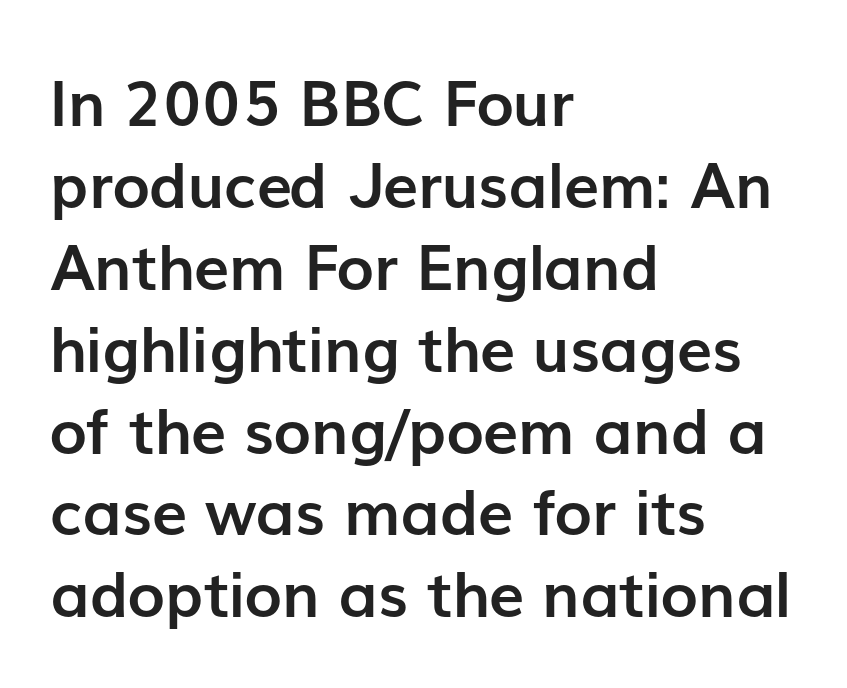
Q: Is the text bold? A: Yes.
Q: Is the text italic (slanted)? A: No, it is upright.
Q: Is the typeface a serif or a sans-serif typeface? A: Sans-serif.
Q: Is the text underlined? A: No.
Q: How is the paragraph aligned? A: Left-aligned.
Q: Is the spacing between letters normal or unusually wide? A: Normal.
Q: Is the spacing between lines tight, normal or loose? A: Normal.
Q: Width (condensed, normal, or wide)? A: Normal.
Q: Stroke contrast? A: Low.
Q: x-height? A: Medium.
Q: Monospaced? A: No.
